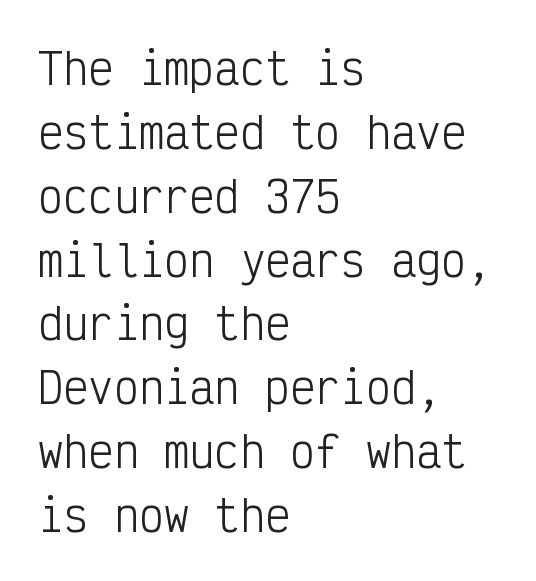
Q: Is the text bold? A: No.
Q: Is the text italic (slanted)? A: No, it is upright.
Q: Is the typeface a serif or a sans-serif typeface? A: Sans-serif.
Q: Is the text underlined? A: No.
Q: How is the paragraph aligned? A: Left-aligned.
Q: Is the spacing between letters normal or unusually wide? A: Normal.
Q: Is the spacing between lines tight, normal or loose? A: Normal.
Q: Width (condensed, normal, or wide)? A: Condensed.
Q: Stroke contrast? A: Low.
Q: x-height? A: Medium.
Q: Monospaced? A: Yes.
